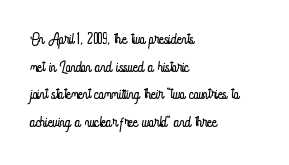
Teacher's note: observe the even left margin — that is flush-left alignment. The line texture is even and compact thanks to regular tracking. The baseline area is clear.
